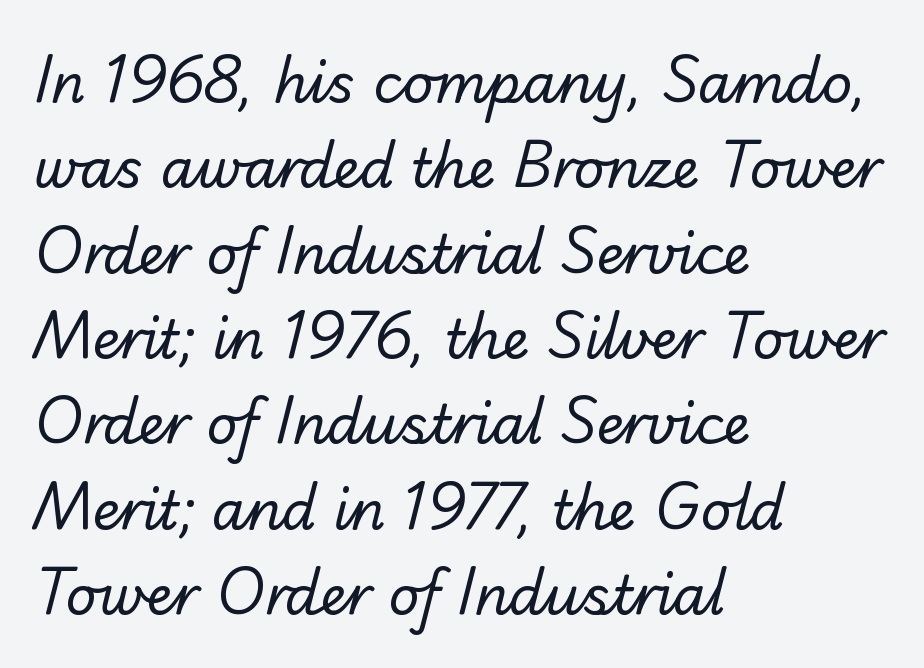
Q: Is the text bold? A: No.
Q: Is the typeface a serif or a sans-serif typeface? A: Sans-serif.
Q: Is the text underlined? A: No.
Q: How is the paragraph aligned? A: Left-aligned.
Q: Is the spacing between letters normal or unusually wide? A: Normal.
Q: Is the spacing between lines tight, normal or loose? A: Normal.
Q: Width (condensed, normal, or wide)? A: Normal.
Q: Stroke contrast? A: Low.
Q: x-height? A: Small.
Q: Monospaced? A: No.
